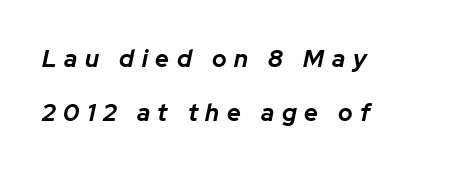
Q: Is the text bold? A: Yes.
Q: Is the text italic (slanted)? A: Yes, it leans right by about 12 degrees.
Q: Is the text underlined? A: No.
Q: How is the paragraph aligned? A: Left-aligned.
Q: Is the spacing between letters normal or unusually wide? A: Unusually wide.
Q: Is the spacing between lines tight, normal or loose? A: Loose.
